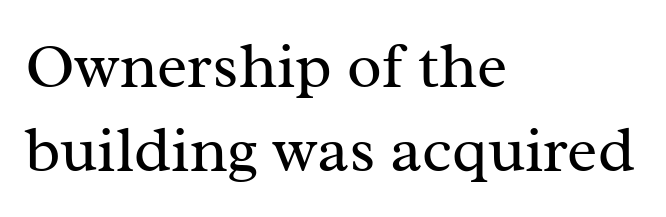
{"serif": "yes", "italic": "no", "bold": "no", "weight": "regular", "width": "normal", "stroke_contrast": "medium", "x_height": "medium", "monospaced": "no", "underline": "no", "align": "left", "line_spacing": "normal", "line_spacing_ratio": 1.32, "letter_spacing": "normal", "letter_spacing_em": 0.0, "glyph_px": 64}
